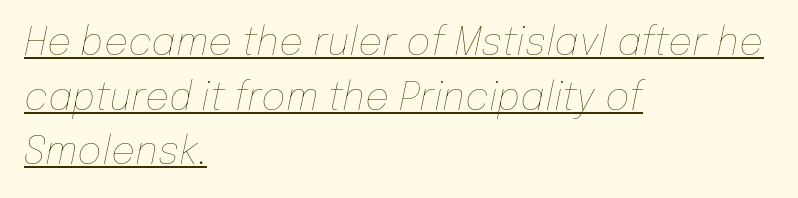
{"italic": "yes", "lean": "right", "slant_degrees": 12, "bold": "no", "weight": "thin", "width": "normal", "stroke_contrast": "low", "x_height": "medium", "monospaced": "no", "underline": "yes", "align": "left", "line_spacing": "normal", "line_spacing_ratio": 1.44, "letter_spacing": "normal", "letter_spacing_em": 0.0, "glyph_px": 38}
